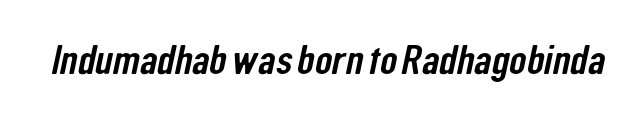
Q: Is the typeface a serif or a sans-serif typeface? A: Sans-serif.
Q: Is the text underlined? A: No.
Q: Is the spacing between letters normal or unusually wide? A: Normal.
Q: Width (condensed, normal, or wide)? A: Condensed.
Q: Stroke contrast? A: Low.
Q: x-height? A: Medium.
Q: Monospaced? A: No.
